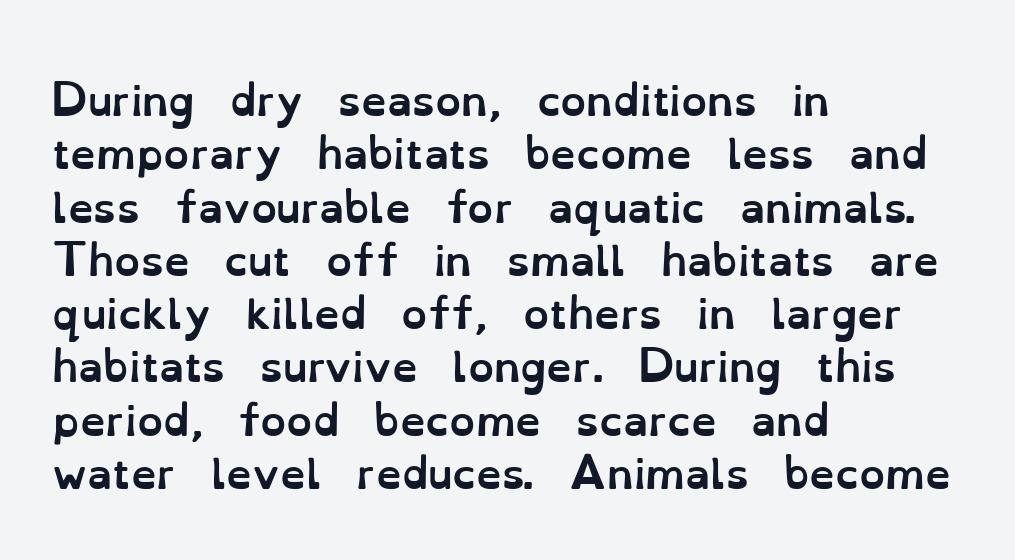
{"italic": "no", "bold": "yes", "weight": "semibold", "width": "normal", "stroke_contrast": "low", "x_height": "small", "monospaced": "no", "underline": "no", "align": "left", "line_spacing": "normal", "line_spacing_ratio": 1.3, "letter_spacing": "normal", "letter_spacing_em": 0.0, "glyph_px": 41}
